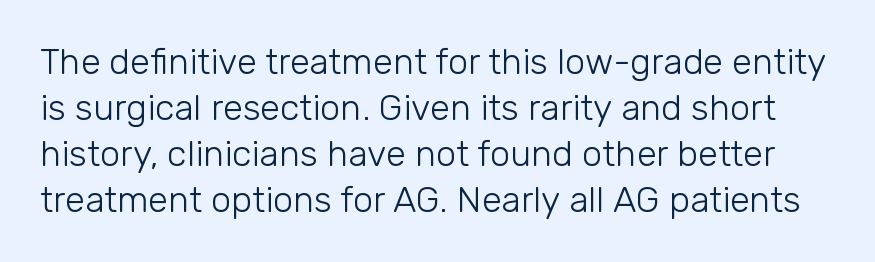
The image shows 36 px light sans-serif type, upright; set normal line spacing (1.28x), normal letter spacing, not underlined; low stroke contrast and a medium x-height.
